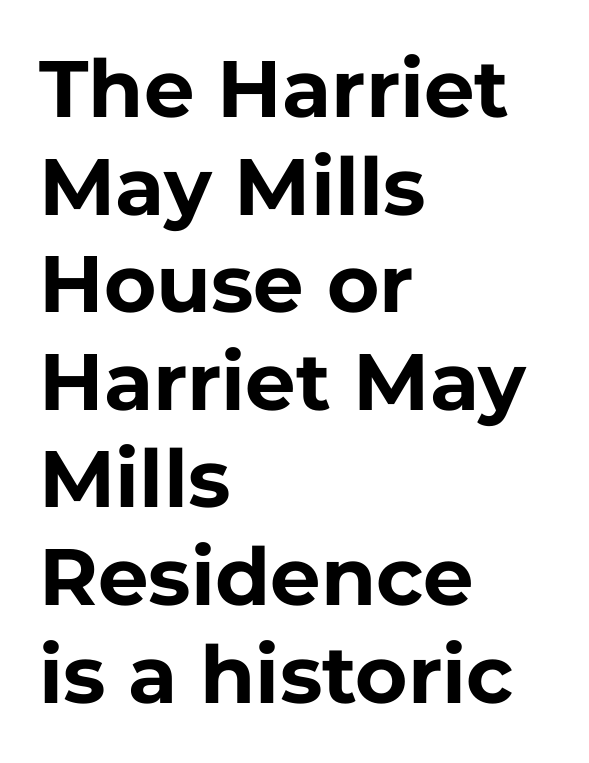
Q: Is the text bold? A: Yes.
Q: Is the text italic (slanted)? A: No, it is upright.
Q: Is the typeface a serif or a sans-serif typeface? A: Sans-serif.
Q: Is the text underlined? A: No.
Q: How is the paragraph aligned? A: Left-aligned.
Q: Is the spacing between letters normal or unusually wide? A: Normal.
Q: Width (condensed, normal, or wide)? A: Normal.
Q: Stroke contrast? A: Low.
Q: x-height? A: Medium.
Q: Monospaced? A: No.
